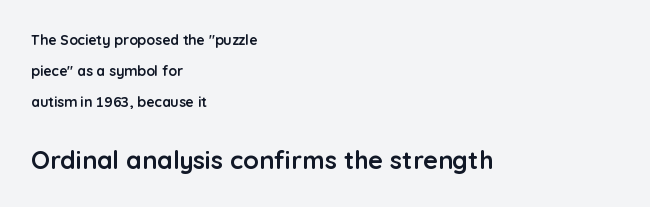
{"italic": "no", "bold": "yes", "underline": "no", "align": "left", "line_spacing": "loose", "line_spacing_ratio": 2.21, "letter_spacing": "normal", "letter_spacing_em": 0.0, "larger_block": "second", "size_ratio": 1.79, "glyph_px": 25}
